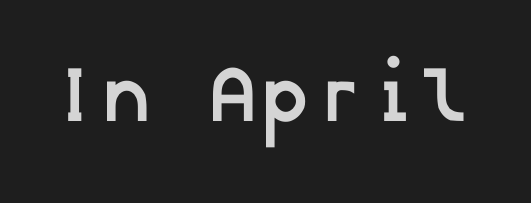
{"serif": "no", "bold": "yes", "weight": "semibold", "width": "normal", "stroke_contrast": "low", "x_height": "medium", "underline": "no", "letter_spacing": "normal", "letter_spacing_em": 0.0, "glyph_px": 79}
